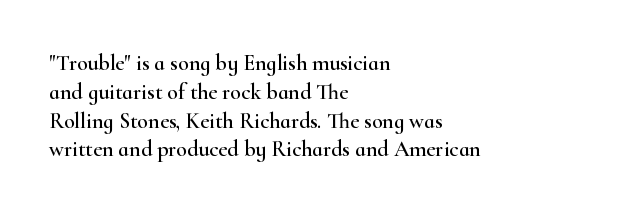
The image shows 22 px text type, upright; set left-aligned, normal line spacing (1.31x), normal letter spacing, not underlined.
